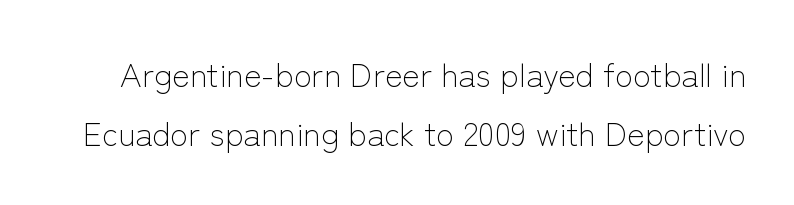
Bold? No — there's no thickening of the strokes. Decoration check: the copy has no underline. A sans-serif font was chosen for this passage. Character widths vary here, with narrow letters taking less room than wide ones.
